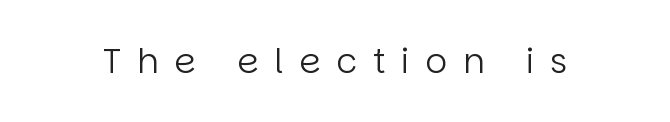
Letters rest on an invisible, unmarked baseline. When letters stand straight like this, we call the style roman or upright. Words appear elongated and porous because spacing is wide. The face looks like a standard text weight, possibly lighter.
